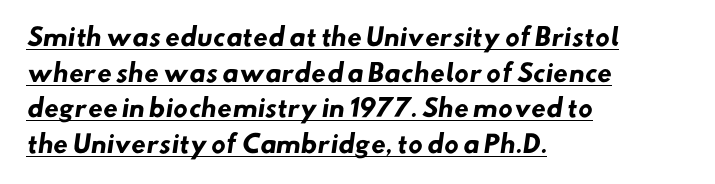
The image shows 24 px bold type; set left-aligned, normal line spacing (1.48x), normal letter spacing, underlined.
